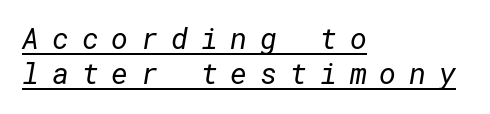
{"serif": "no", "bold": "no", "weight": "regular", "width": "normal", "stroke_contrast": "low", "x_height": "medium", "underline": "yes", "align": "left", "line_spacing_ratio": 1.2, "letter_spacing": "wide", "letter_spacing_em": 0.44, "glyph_px": 29}
